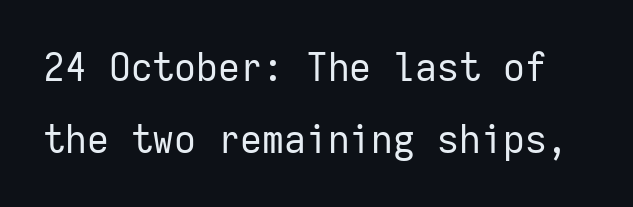
Glance below the letters and you will spot only blank space. Counters stay open thanks to moderate or lighter strokes. This rendering leaves character spacing at its baseline value. Tall strokes in this sample are plumb rather than angled. Is this a fixed-width face? Yes — each glyph sits in an identical cell.
